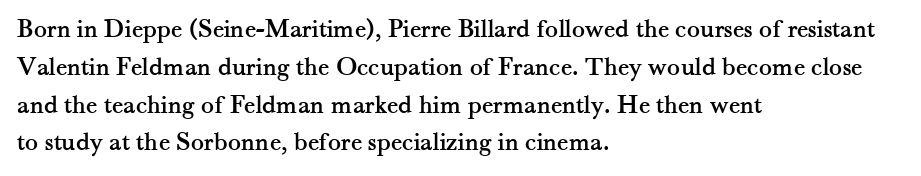
The image shows 27 px text type, upright; set left-aligned, normal line spacing (1.4x), normal letter spacing, not underlined.
